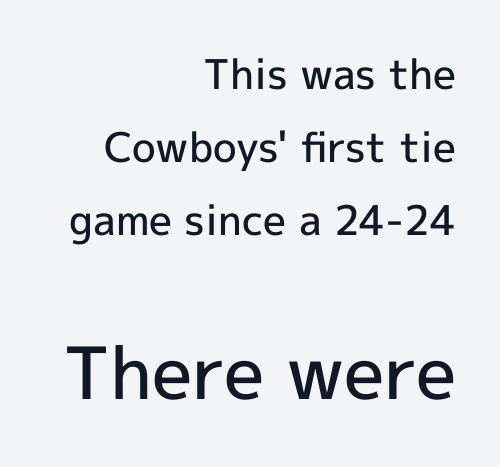
{"serif": "no", "italic": "no", "bold": "semi", "weight": "semibold", "width": "normal", "x_height": "medium", "monospaced": "no", "underline": "no", "align": "right", "line_spacing_ratio": 1.78, "letter_spacing": "normal", "letter_spacing_em": 0.0, "larger_block": "second", "size_ratio": 1.76, "glyph_px": 72}
